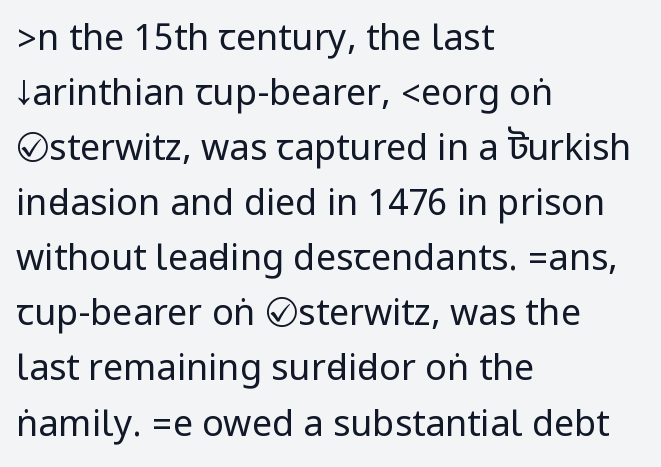
This is sans-serif lettering, the kind often seen on screens and signage. The words here are not underlined. The letters sit at their default tracking, neither squeezed nor spread. Stem width sits at or under what a default text font uses. The rag falls on the right side of this text block.
